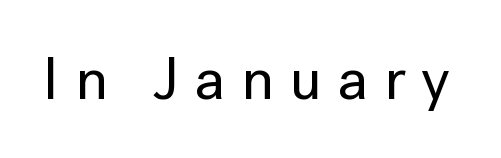
{"serif": "no", "italic": "no", "width": "normal", "stroke_contrast": "low", "x_height": "medium", "monospaced": "no", "underline": "no", "letter_spacing": "wide", "letter_spacing_em": 0.26, "glyph_px": 60}
